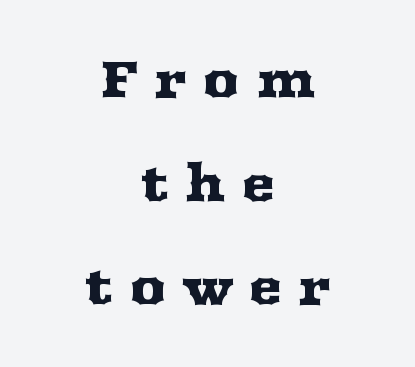
Is the letter spacing exaggerated? Yes — the characters are pushed far apart. The typeface chosen for these lines features serifs. A typesetter would mark this as roman, not italic. The block of text is sparse from top to bottom, with ample space between rows. The setting favours the middle, as headings and verse often do. The face used here is proportionally spaced, like ordinary book or web type.
